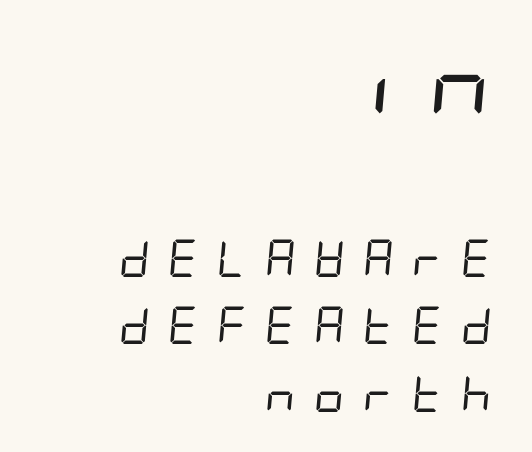
Q: Is the text bold? A: No.
Q: Is the text italic (slanted)? A: Yes, it leans right by about 5 degrees.
Q: Is the text underlined? A: No.
Q: How is the paragraph aligned? A: Right-aligned.
Q: Is the spacing between letters normal or unusually wide? A: Unusually wide.
Q: Which block of text is set in a larger size, the first (top) or the second (bottom)? A: The first (top) one.
Q: Width (condensed, normal, or wide)? A: Condensed.
Q: Stroke contrast? A: Low.
Q: x-height? A: Large.
